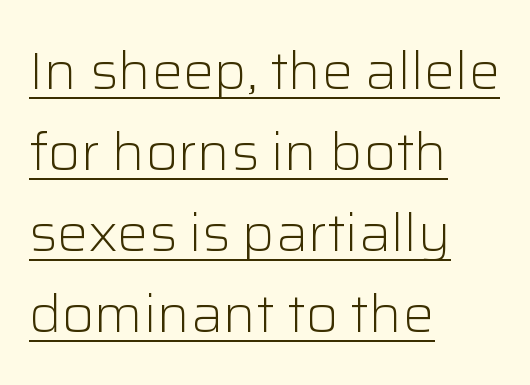
Regular leading. Notice how the stems are strictly vertical — no italics here. Here the designer chose a conventional face with non-uniform glyph widths. Reading down the block, your eye returns to a fixed left position each line. No extra tracking has been applied to these lines.
